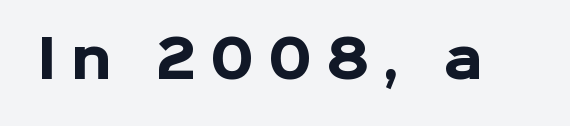
Q: Is the text bold? A: Yes.
Q: Is the text italic (slanted)? A: No, it is upright.
Q: Is the typeface a serif or a sans-serif typeface? A: Sans-serif.
Q: Is the text underlined? A: No.
Q: Is the spacing between letters normal or unusually wide? A: Unusually wide.
Q: Width (condensed, normal, or wide)? A: Normal.
Q: Stroke contrast? A: Low.
Q: x-height? A: Medium.
Q: Monospaced? A: No.
